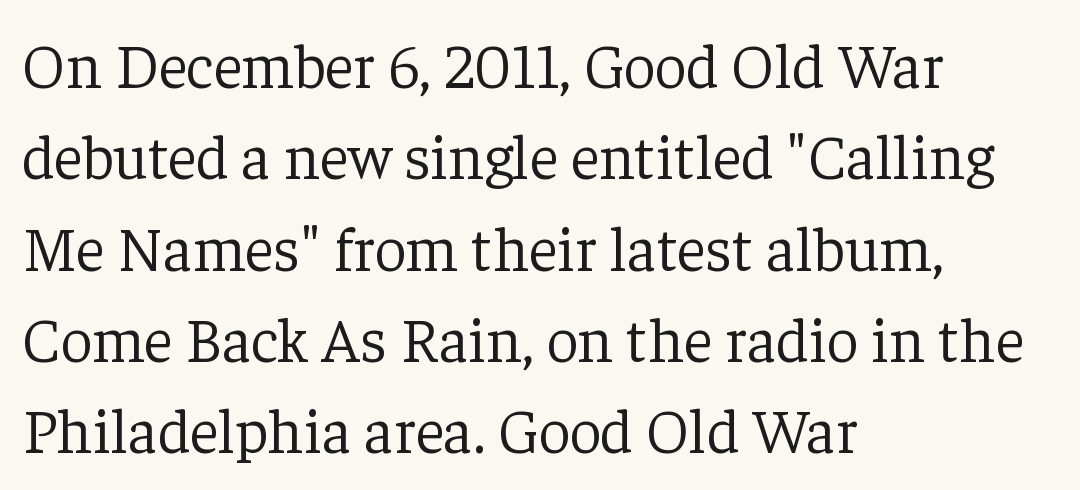
{"serif": "yes", "italic": "no", "bold": "no", "weight": "light", "width": "normal", "stroke_contrast": "low", "x_height": "medium", "monospaced": "no", "underline": "no", "align": "left", "line_spacing": "normal", "line_spacing_ratio": 1.45, "letter_spacing": "normal", "letter_spacing_em": 0.0, "glyph_px": 63}
